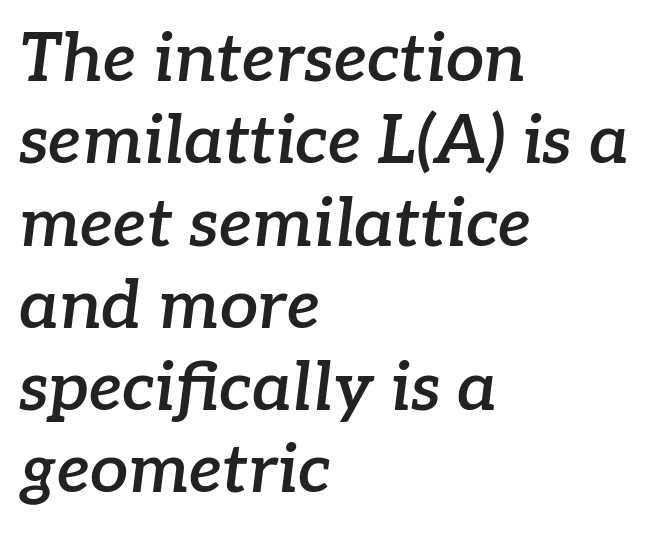
A serif font was chosen for this passage. Emphasis by weight is partial: semibold. Any mark beneath the type? The region is blank. It's the slanting kind of type. Note the varied advance widths — an 'i' is clearly narrower than an 'm'.
